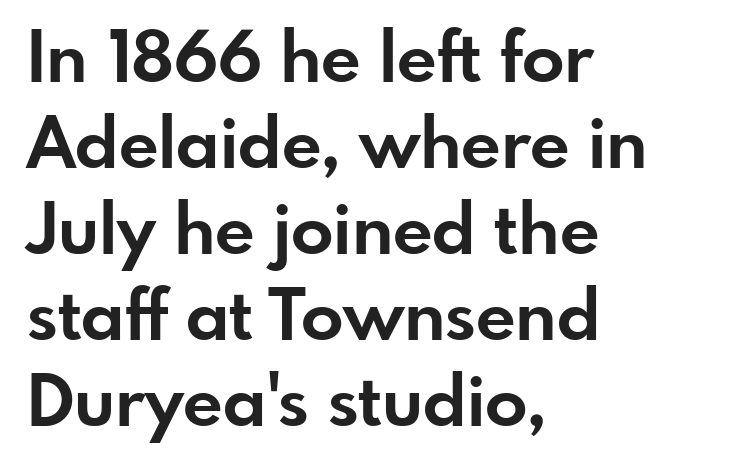
{"serif": "no", "italic": "no", "bold": "yes", "weight": "bold", "width": "normal", "stroke_contrast": "low", "x_height": "small", "monospaced": "no", "underline": "no", "align": "left", "line_spacing_ratio": 1.23, "letter_spacing": "normal", "letter_spacing_em": 0.0, "glyph_px": 70}
